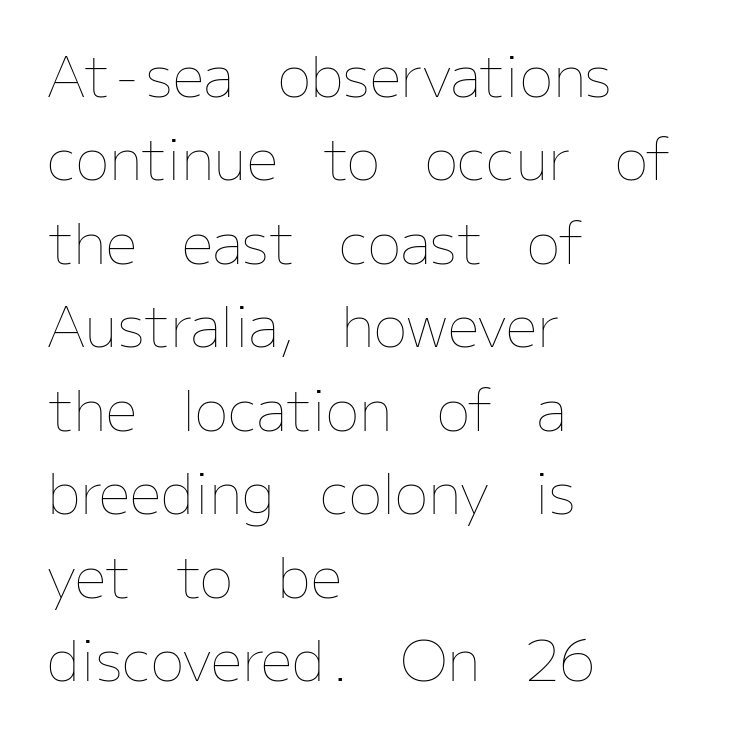
The image shows 56 px thin type, upright; set left-aligned, normal line spacing (1.49x), normal letter spacing, not underlined; low stroke contrast and a medium x-height.
